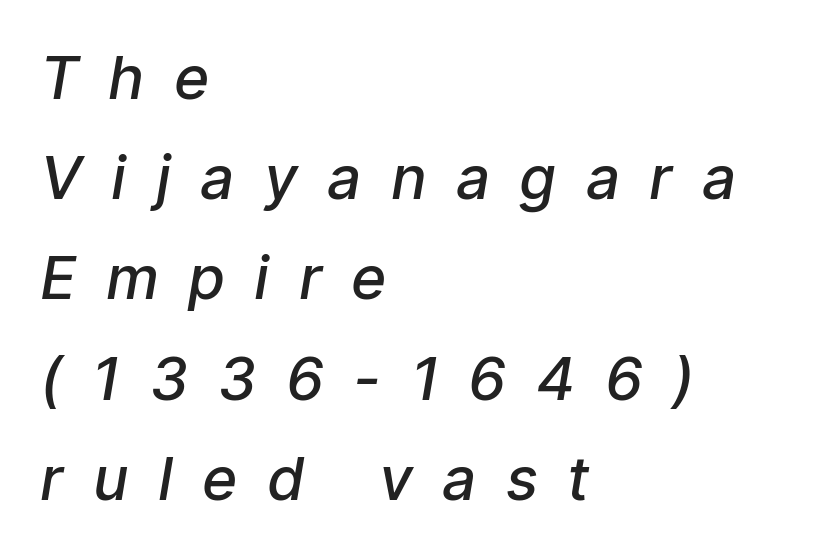
The image shows 60 px semibold sans-serif type; set left-aligned, normal line spacing (1.67x), unusually wide letter spacing (+0.49 em), not underlined; low stroke contrast and a medium x-height.
